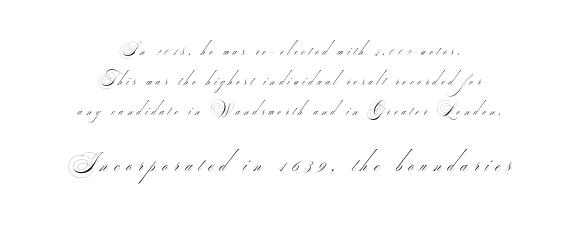
The image shows 22 px text type; set centered, loose line spacing (2.14x), unusually wide letter spacing (+0.31 em), not underlined; the second (bottom) block is 1.57x larger.
